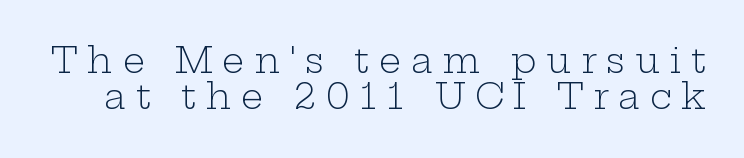
Q: Is the text bold? A: No.
Q: Is the text italic (slanted)? A: No, it is upright.
Q: Is the typeface a serif or a sans-serif typeface? A: Serif.
Q: Is the text underlined? A: No.
Q: Is the spacing between letters normal or unusually wide? A: Unusually wide.
Q: Is the spacing between lines tight, normal or loose? A: Tight.
Q: Width (condensed, normal, or wide)? A: Wide.
Q: Stroke contrast? A: Low.
Q: x-height? A: Medium.
Q: Monospaced? A: No.
